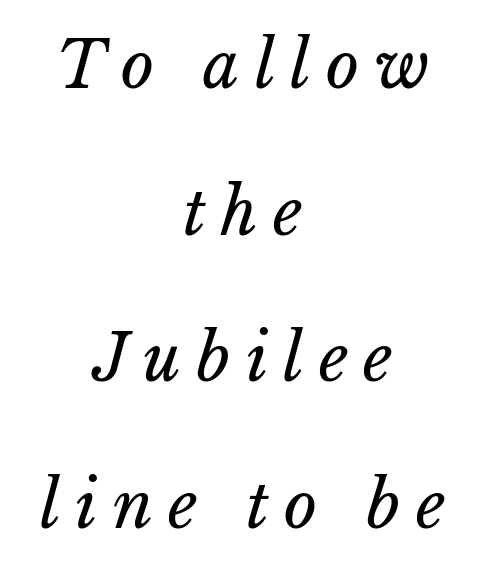
{"bold": "no", "weight": "regular", "width": "normal", "stroke_contrast": "low", "x_height": "medium", "monospaced": "no", "underline": "no", "align": "center", "line_spacing": "loose", "line_spacing_ratio": 2.29, "letter_spacing": "wide", "letter_spacing_em": 0.24, "glyph_px": 64}
